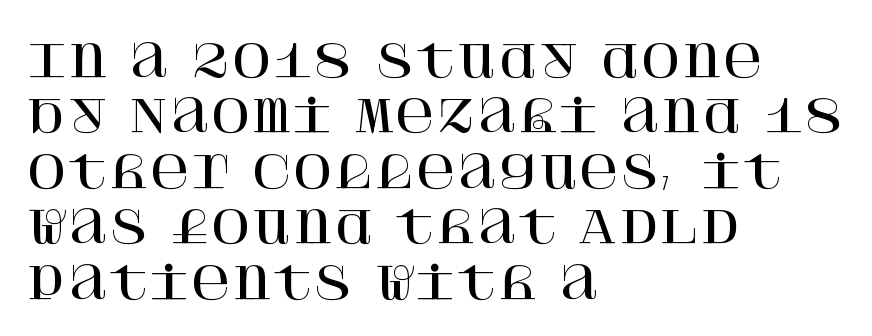
{"serif": "yes", "italic": "no", "width": "normal", "stroke_contrast": "high", "x_height": "large", "underline": "no", "align": "left", "line_spacing": "normal", "line_spacing_ratio": 1.26, "letter_spacing": "normal", "letter_spacing_em": 0.0, "glyph_px": 44}
